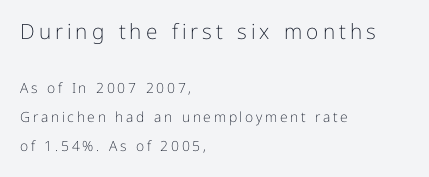
Q: Is the text bold? A: No.
Q: Is the text italic (slanted)? A: No, it is upright.
Q: Is the text underlined? A: No.
Q: How is the paragraph aligned? A: Left-aligned.
Q: Is the spacing between lines tight, normal or loose? A: Loose.
Q: Which block of text is set in a larger size, the first (top) or the second (bottom)? A: The first (top) one.
